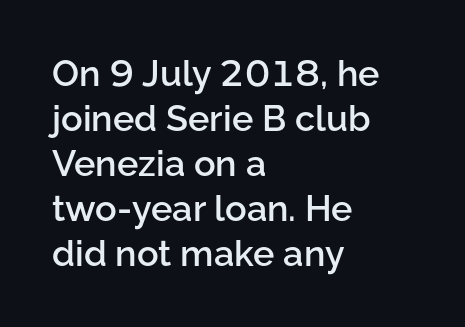
This rendering leaves character spacing at its baseline value. Unlike a traditional serif, this face leaves its strokes unadorned. The leading is moderate, giving the passage an even texture. Note the varied advance widths — an 'i' is clearly narrower than an 'm'.
